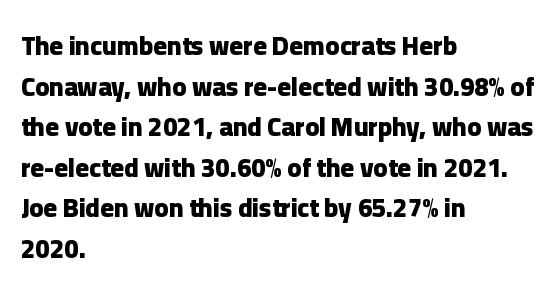
Students, note that the glyphs here touch the page at normal intervals. Lines of text with bare space underneath. Short and long lines alike share a common starting point at left. The font's upright variant was chosen for this text.
